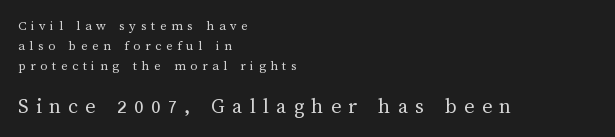
Q: Is the text bold? A: No.
Q: Is the text italic (slanted)? A: No, it is upright.
Q: Is the text underlined? A: No.
Q: How is the paragraph aligned? A: Left-aligned.
Q: Is the spacing between letters normal or unusually wide? A: Unusually wide.
Q: Is the spacing between lines tight, normal or loose? A: Normal.
Q: Which block of text is set in a larger size, the first (top) or the second (bottom)? A: The second (bottom) one.
